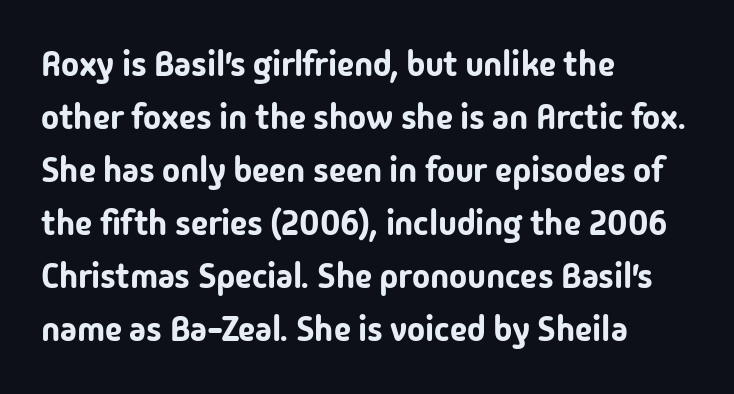
The image shows 34 px sans-serif type, upright; set left-aligned, normal line spacing (1.56x), normal letter spacing, not underlined; low stroke contrast and a medium x-height.
